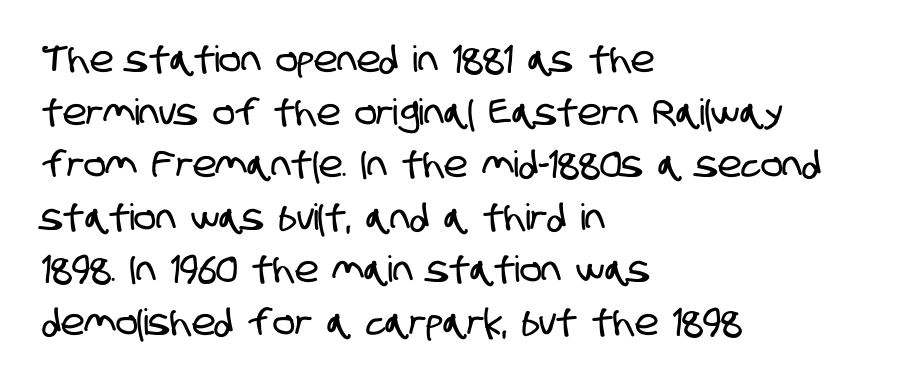
The image shows 36 px condensed sans-serif type; set left-aligned, normal line spacing (1.46x), normal letter spacing, not underlined; low stroke contrast and a large x-height.
